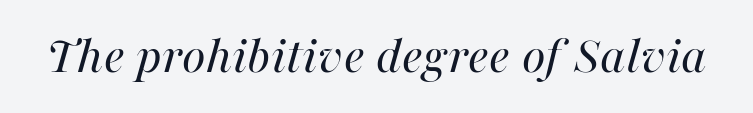
A typesetter would call this proportional, since set widths differ per character. Italic? Definitely — the glyphs are oblique. Weight: not bold — regular or lighter. Underline: absent. Does extra space separate the letters? No, they use regular spacing.
